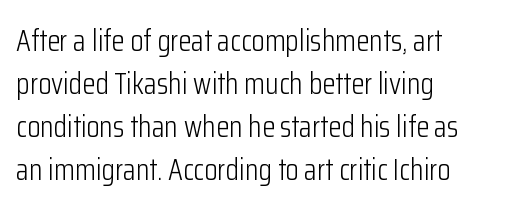
Looks like regular typesetting: each glyph gets only the width it needs. Ordinary non-slanted type is in use. What stands out about the letter spacing? Nothing — it is the standard amount. On a weight scale, this lands at 450 or below. Nobody drew a line under any word here. This block has exactly the height ordinary leading produces.
